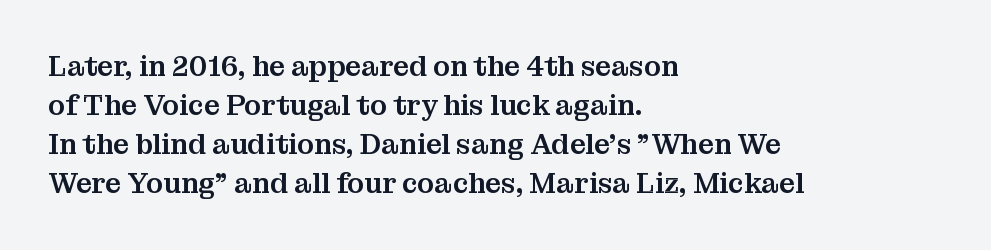
The image shows 28 px serif type, upright; set left-aligned, normal line spacing (1.39x), normal letter spacing, not underlined; medium stroke contrast and a medium x-height.
